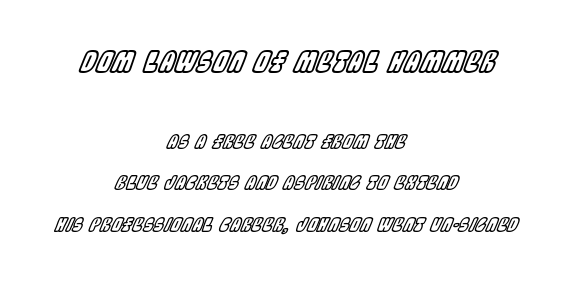
Q: Is the text italic (slanted)? A: Yes, it leans right by about 22 degrees.
Q: Is the text underlined? A: No.
Q: How is the paragraph aligned? A: Centered.
Q: Is the spacing between letters normal or unusually wide? A: Normal.
Q: Is the spacing between lines tight, normal or loose? A: Loose.
Q: Which block of text is set in a larger size, the first (top) or the second (bottom)? A: The first (top) one.
Q: Width (condensed, normal, or wide)? A: Condensed.
Q: x-height? A: Large.
Q: Monospaced? A: No.
